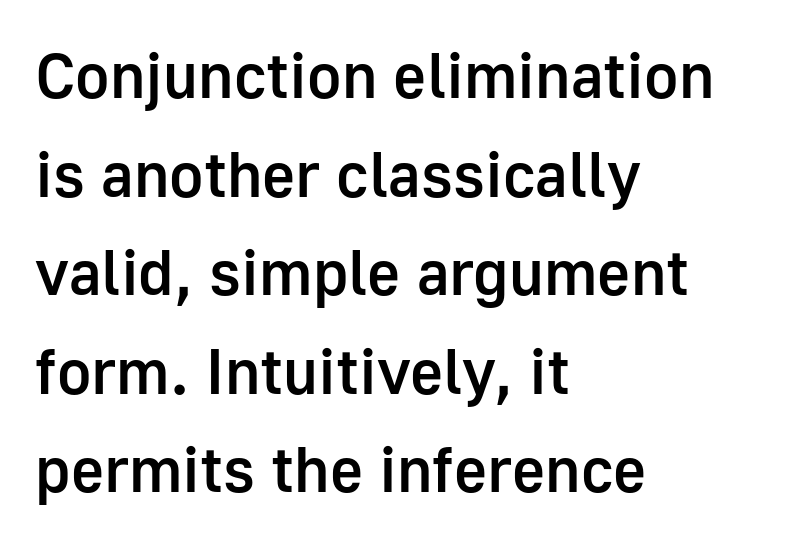
Q: Is the text bold? A: Semi-bold.
Q: Is the text italic (slanted)? A: No, it is upright.
Q: Is the typeface a serif or a sans-serif typeface? A: Sans-serif.
Q: Is the text underlined? A: No.
Q: How is the paragraph aligned? A: Left-aligned.
Q: Is the spacing between letters normal or unusually wide? A: Normal.
Q: Is the spacing between lines tight, normal or loose? A: Normal.
Q: Width (condensed, normal, or wide)? A: Normal.
Q: Stroke contrast? A: Low.
Q: x-height? A: Medium.
Q: Monospaced? A: No.
